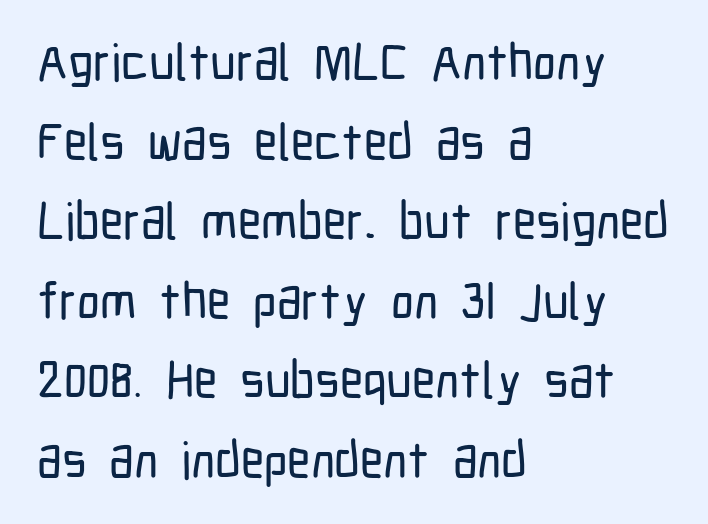
The image shows 51 px condensed sans-serif type, upright; set left-aligned, normal line spacing (1.56x), normal letter spacing, not underlined; low stroke contrast and a medium x-height.
